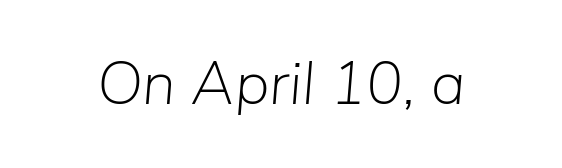
{"italic": "yes", "lean": "right", "slant_degrees": 5, "bold": "no", "weight": "light", "width": "normal", "stroke_contrast": "low", "x_height": "medium", "monospaced": "no", "underline": "no", "letter_spacing": "normal", "letter_spacing_em": 0.0, "glyph_px": 61}
